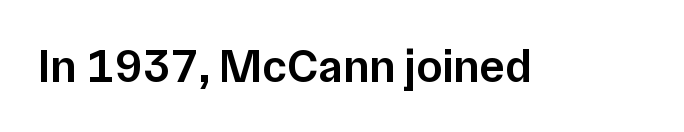
The space beneath each line is pristine and unruled. In terms of weight, the rendering is demibold, just under bold. Words appear dense and cohesive because spacing is normal. Serif or sans? Sans — the stroke terminals are bare. Character widths vary here, with narrow letters taking less room than wide ones.
